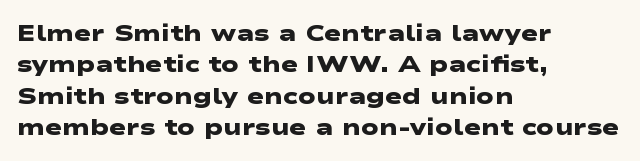
Q: Is the text bold? A: Yes.
Q: Is the text underlined? A: No.
Q: How is the paragraph aligned? A: Left-aligned.
Q: Is the spacing between letters normal or unusually wide? A: Normal.
Q: Is the spacing between lines tight, normal or loose? A: Normal.
